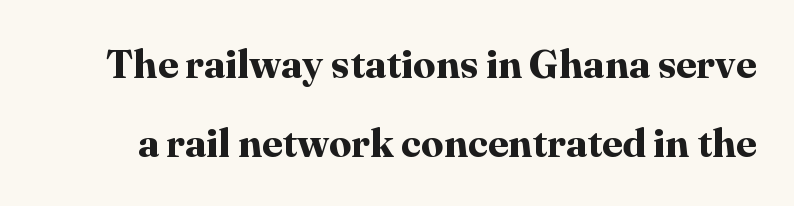
The image shows 40 px bold serif type, upright; set loose line spacing (1.97x), normal letter spacing, not underlined; high stroke contrast and a medium x-height.
